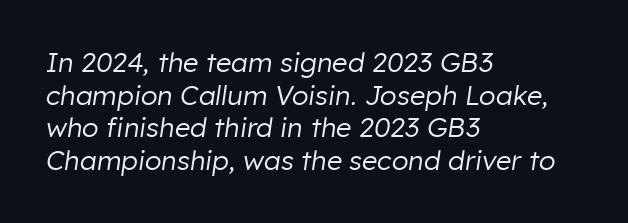
The image shows 27 px text type, italic (leaning right); set left-aligned, line spacing 1.21x, normal letter spacing, not underlined.
